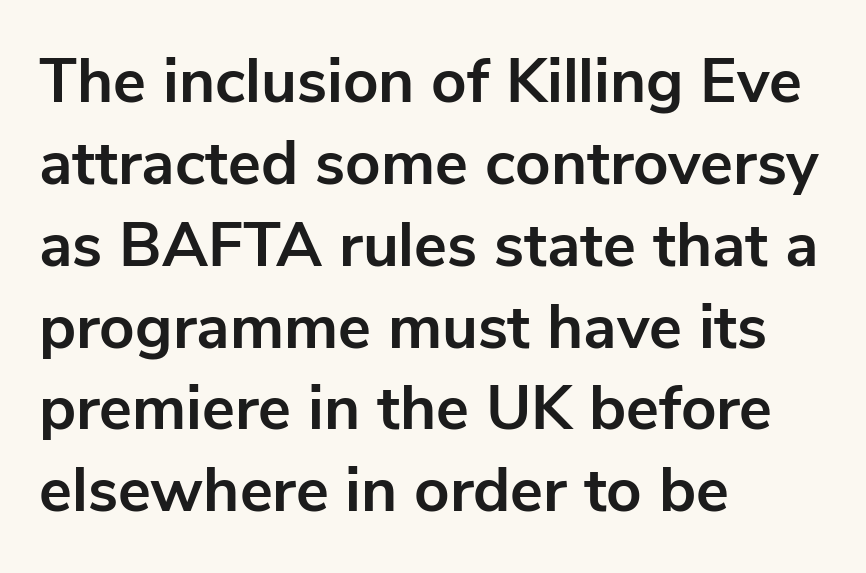
The image shows 62 px bold sans-serif type, upright; set left-aligned, normal line spacing (1.32x), normal letter spacing, not underlined; low stroke contrast and a medium x-height.
